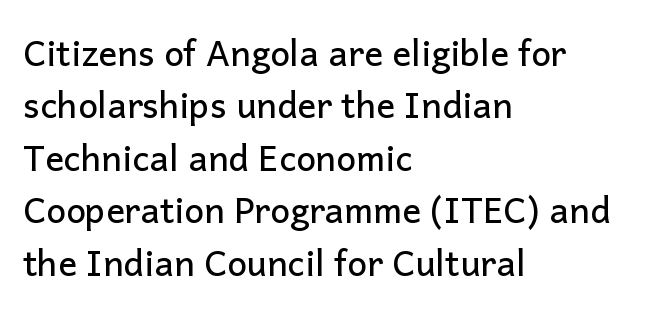
{"serif": "no", "italic": "no", "width": "normal", "stroke_contrast": "low", "x_height": "medium", "monospaced": "no", "underline": "no", "align": "left", "line_spacing": "normal", "line_spacing_ratio": 1.5, "letter_spacing": "normal", "letter_spacing_em": 0.0, "glyph_px": 35}
